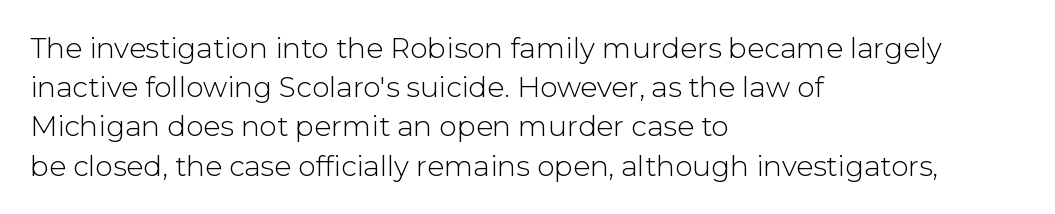
Q: Is the text bold? A: No.
Q: Is the text italic (slanted)? A: No, it is upright.
Q: Is the typeface a serif or a sans-serif typeface? A: Sans-serif.
Q: Is the text underlined? A: No.
Q: How is the paragraph aligned? A: Left-aligned.
Q: Is the spacing between letters normal or unusually wide? A: Normal.
Q: Is the spacing between lines tight, normal or loose? A: Normal.
Q: Width (condensed, normal, or wide)? A: Normal.
Q: Stroke contrast? A: Low.
Q: x-height? A: Medium.
Q: Monospaced? A: No.
